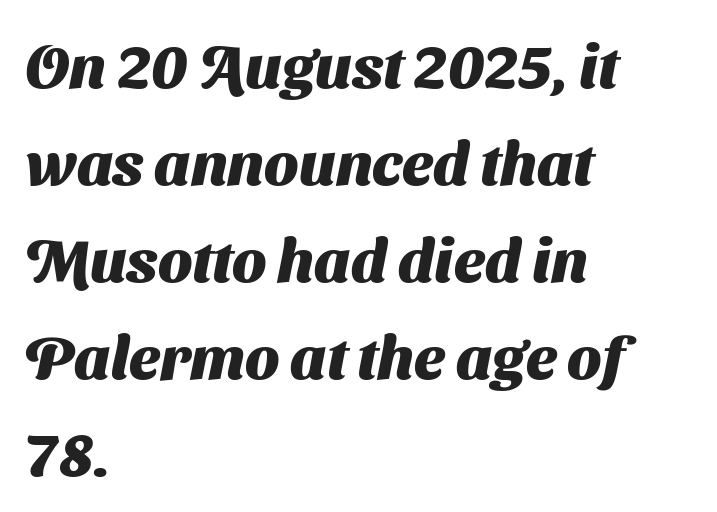
Leading: standard. You could not count columns in this text — the font is proportionally spaced. The face used here is rendered with its standard letterfit. The type family on display is of the sans-serif kind. Line starts are locked; line ends wander. Heavy, bold letterforms.
